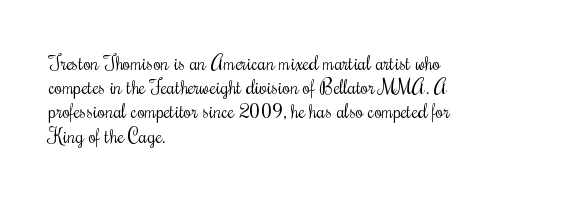
Decoration check: the copy has no underline. Words appear dense and cohesive because spacing is normal. The typesetter chose a ragged-right arrangement here.
